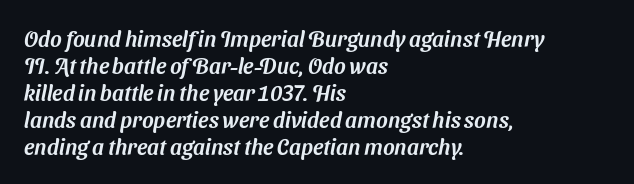
Quick note: underline off. There is no visible air inserted between adjacent glyphs. Where is the straight margin? On the left.
